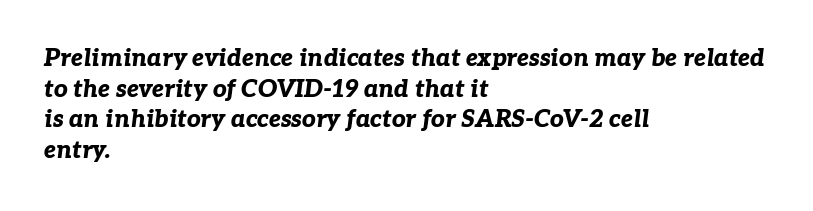
{"italic": "yes", "lean": "right", "slant_degrees": 7, "bold": "yes", "underline": "no", "align": "left", "line_spacing": "normal", "line_spacing_ratio": 1.28, "letter_spacing": "normal", "letter_spacing_em": 0.0, "glyph_px": 24}
